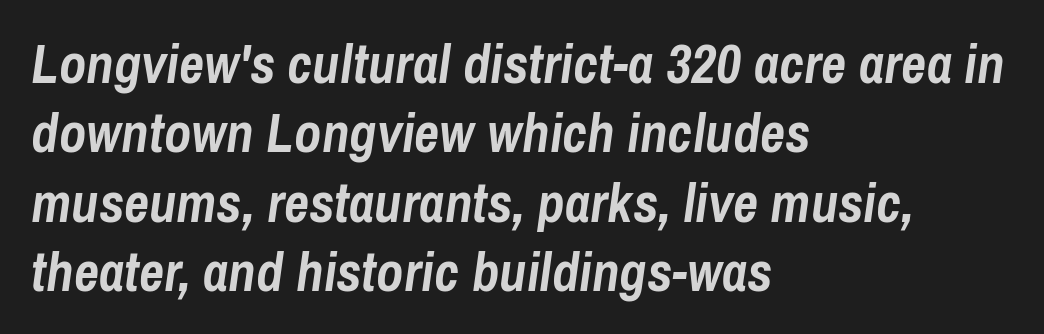
You could not count columns in this text — the font is proportionally spaced. Interline gaps are of average width in this sample. A bare baseline throughout the passage. The axis of the letterforms is tilted away from vertical. Tracking value appears to be zero — textbook default spacing. In CSS terms this would be text-align: left.
